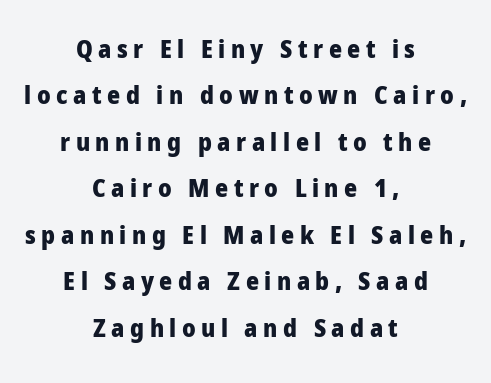
Q: Is the text bold? A: Yes.
Q: Is the text italic (slanted)? A: No, it is upright.
Q: Is the text underlined? A: No.
Q: How is the paragraph aligned? A: Centered.
Q: Is the spacing between letters normal or unusually wide? A: Unusually wide.
